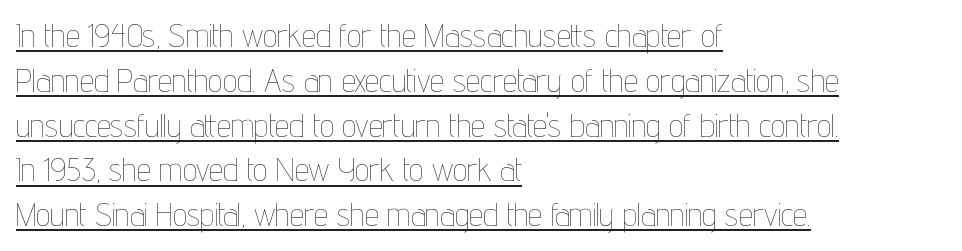
A typesetter would call this proportional, since set widths differ per character. A continuous stroke trails under the words, as in a hyperlink. The lines sit at an ordinary, default distance from one another. What stands out about the letter spacing? Nothing — it is the standard amount. The rendering anchors every line to the left-hand side.
